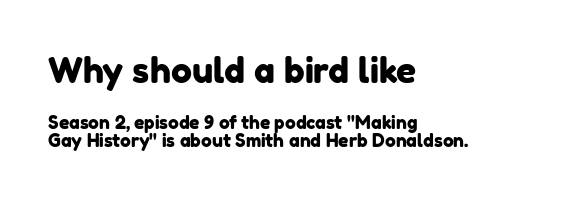
The image shows 35 px sans-serif type; set left-aligned, tight line spacing (1.0x), normal letter spacing, not underlined; the first (top) block is 1.94x larger; low stroke contrast and a medium x-height.
